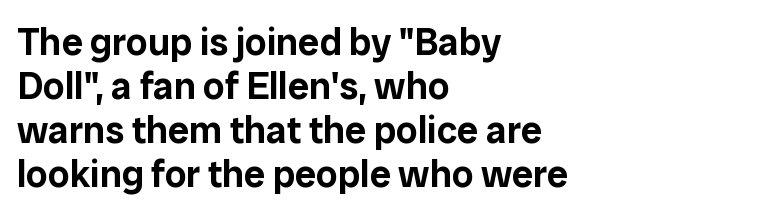
{"serif": "no", "italic": "no", "width": "normal", "stroke_contrast": "low", "x_height": "medium", "monospaced": "no", "underline": "no", "align": "left", "line_spacing_ratio": 1.16, "letter_spacing": "normal", "letter_spacing_em": 0.0, "glyph_px": 38}
